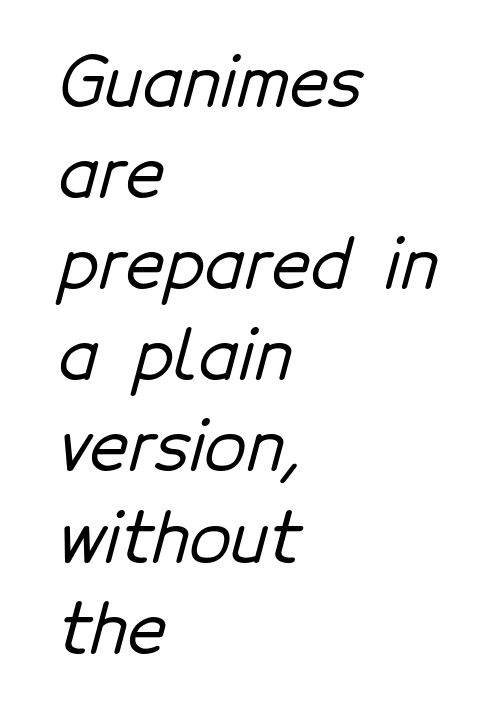
Letters rest on an invisible, unmarked baseline. Leftover space on each line is placed entirely after the last word. The tracking reads as untouched default to a designer's eye. The line-height multiplier appears to be the usual default.
